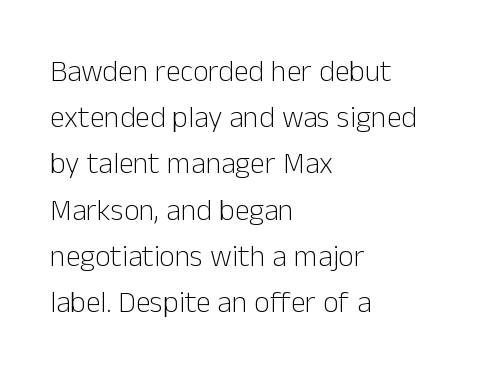
{"serif": "no", "italic": "no", "bold": "no", "weight": "light", "width": "normal", "stroke_contrast": "low", "x_height": "medium", "monospaced": "no", "underline": "no", "align": "left", "line_spacing": "normal", "line_spacing_ratio": 1.54, "letter_spacing": "normal", "letter_spacing_em": 0.0, "glyph_px": 30}
